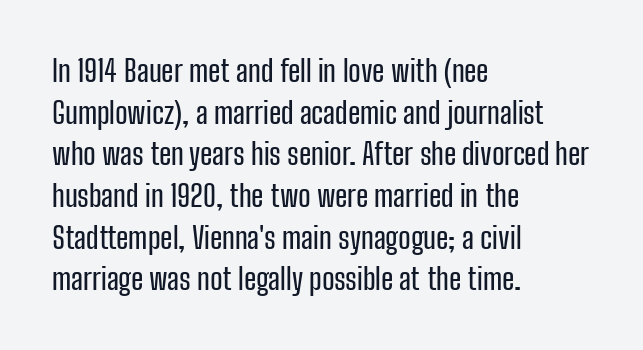
{"serif": "no", "italic": "no", "width": "condensed", "stroke_contrast": "low", "x_height": "medium", "monospaced": "no", "underline": "no", "align": "left", "line_spacing": "normal", "line_spacing_ratio": 1.39, "letter_spacing": "normal", "letter_spacing_em": 0.0, "glyph_px": 30}
